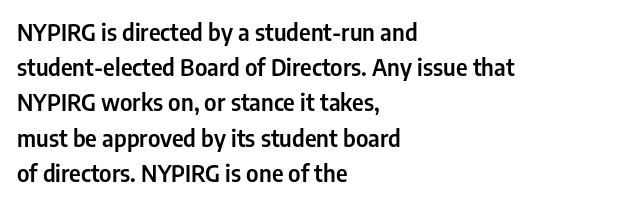
Q: Is the text italic (slanted)? A: No, it is upright.
Q: Is the text underlined? A: No.
Q: How is the paragraph aligned? A: Left-aligned.
Q: Is the spacing between letters normal or unusually wide? A: Normal.
Q: Is the spacing between lines tight, normal or loose? A: Normal.
